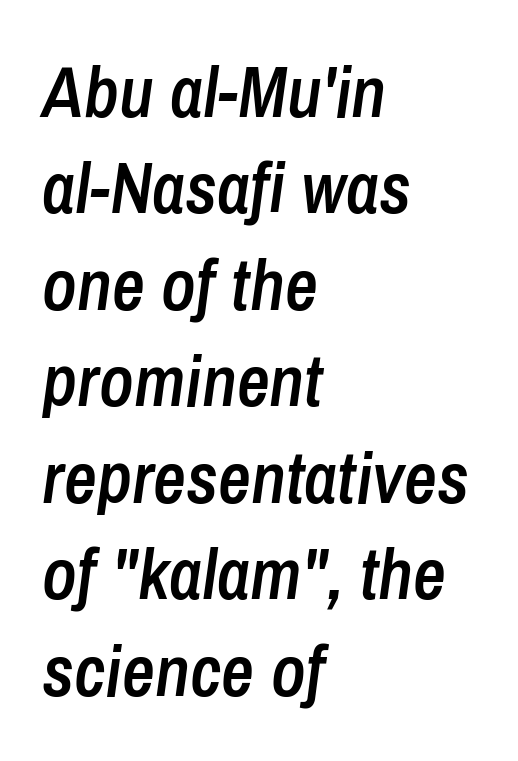
{"italic": "yes", "lean": "right", "slant_degrees": 8, "bold": "semi", "weight": "semibold", "width": "condensed", "stroke_contrast": "low", "x_height": "medium", "monospaced": "no", "underline": "no", "align": "left", "line_spacing": "normal", "line_spacing_ratio": 1.34, "letter_spacing": "normal", "letter_spacing_em": 0.0, "glyph_px": 72}
